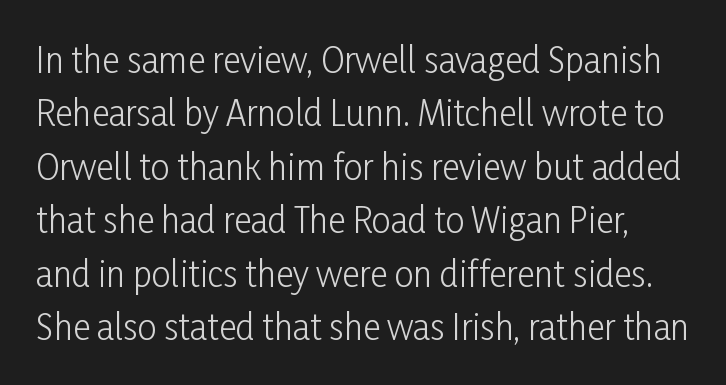
Underlining? Definitely not there. To sum up the face: it is a sans, with no serifs. The face used here is rendered with its standard letterfit. Heft: none added — not bold.
